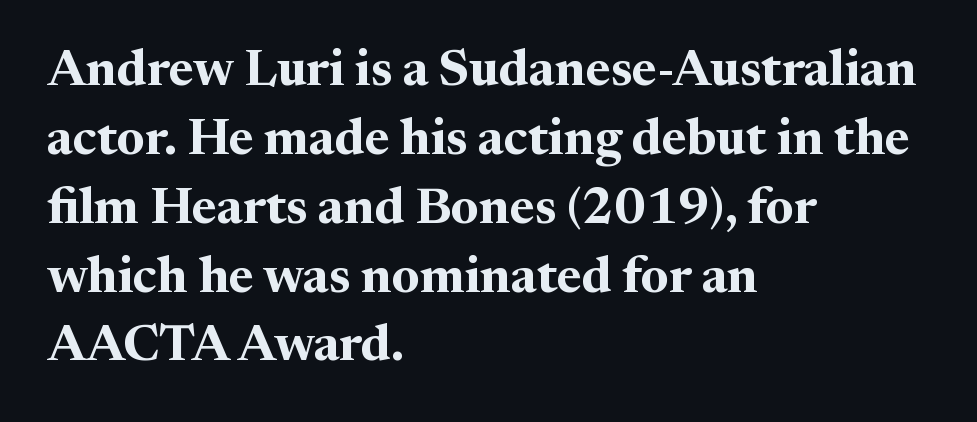
The image shows 51 px bold serif type, upright; set left-aligned, normal line spacing (1.35x), normal letter spacing, not underlined; medium stroke contrast and a medium x-height.
